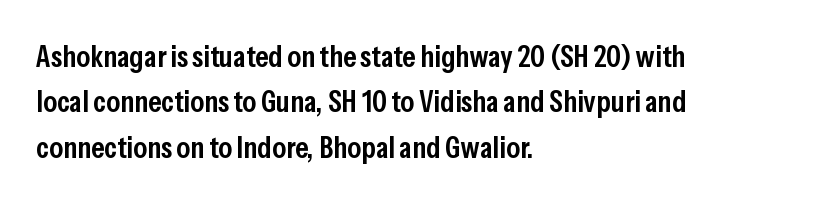
The image shows 31 px semibold, condensed sans-serif type, upright; set left-aligned, normal line spacing (1.46x), normal letter spacing, not underlined; low stroke contrast and a medium x-height.
